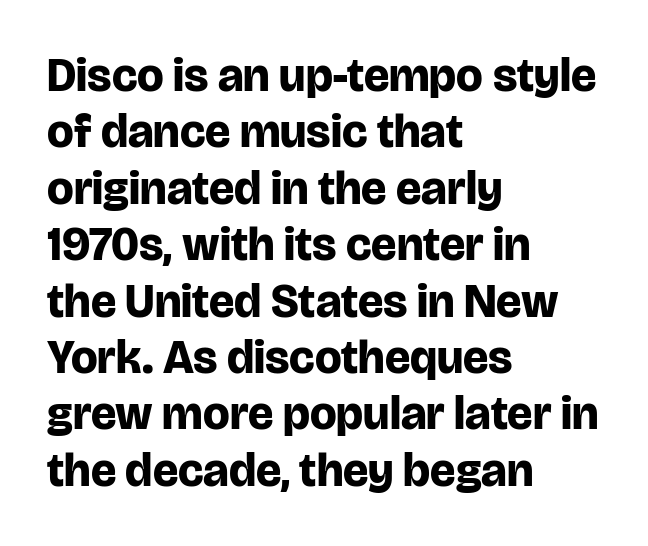
The image shows 47 px bold sans-serif type, upright; set left-aligned, line spacing 1.2x, normal letter spacing, not underlined; low stroke contrast and a large x-height.
